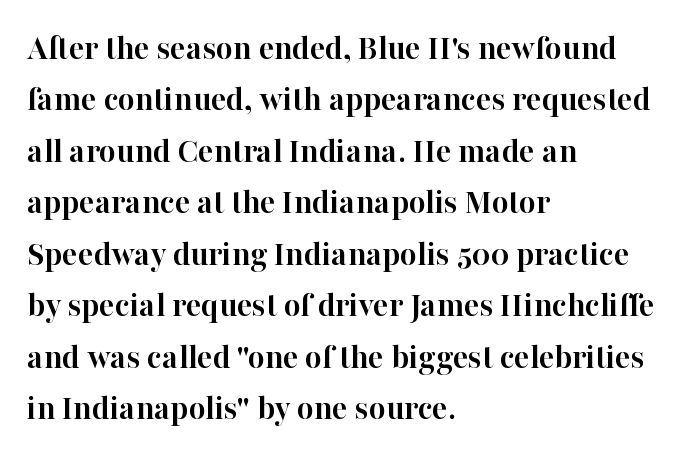
The font's upright variant was chosen for this text. Short and long lines alike share a common starting point at left. Look at the stroke-to-counter ratio: heavy, a bold. Glyph-to-glyph distance matches everyday printed text. Little horizontal feet cap the strokes, marking this as serif type. Horizontal bands of white between lines are of average thickness.
